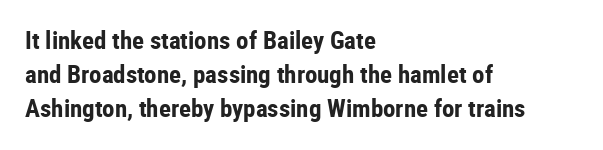
The image shows 25 px bold type, upright; set left-aligned, normal line spacing (1.37x), normal letter spacing, not underlined.
